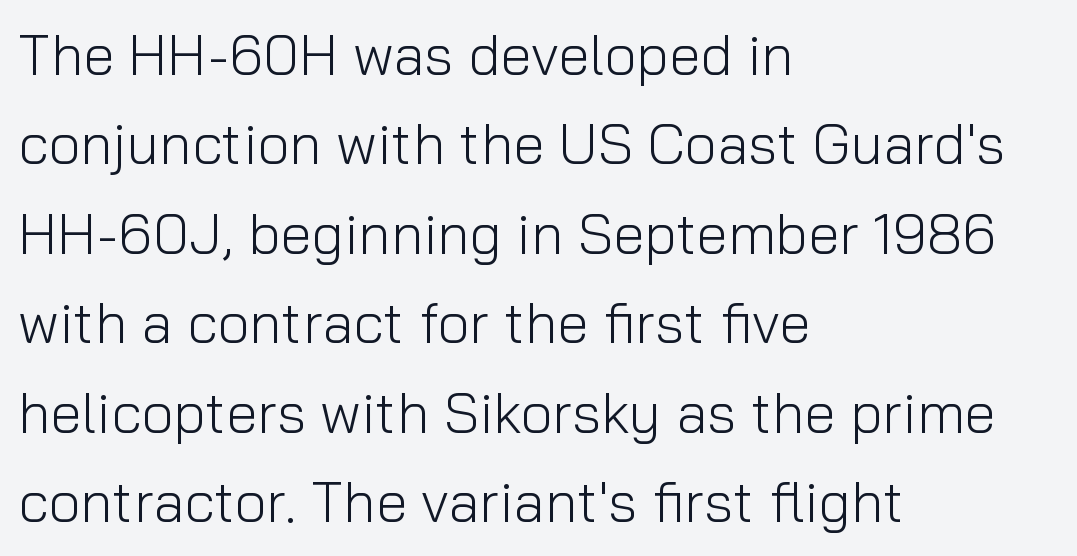
In terms of leading, this rendering sits right in the middle. Posture: straight, roman, zero tilt. Notice how the passage keeps a crisp vertical edge on the left only. The strokes carry an ordinary text weight at most.
